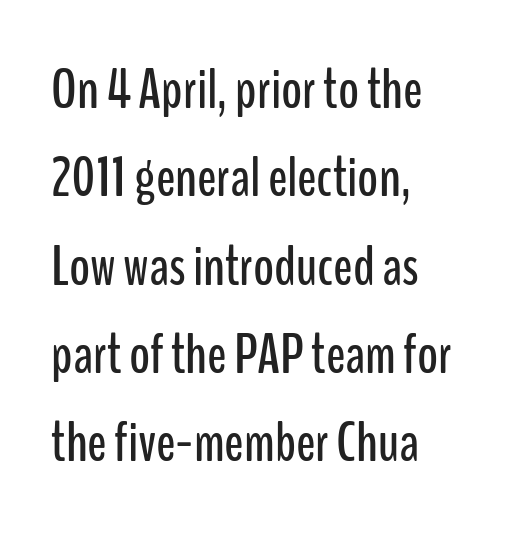
{"serif": "no", "italic": "no", "width": "condensed", "stroke_contrast": "low", "x_height": "medium", "monospaced": "no", "underline": "no", "align": "left", "line_spacing": "normal", "line_spacing_ratio": 1.55, "letter_spacing": "normal", "letter_spacing_em": 0.0, "glyph_px": 57}
